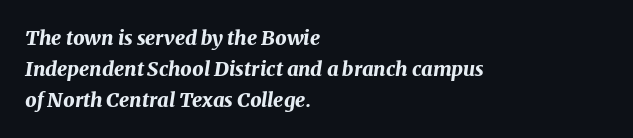
Characters are canted at an angle relative to the baseline's perpendicular. This sample is left-justified, so line endings fall wherever the words run out. Each new line begins a customary step beneath the previous one. This rendering leaves character spacing at its baseline value.
